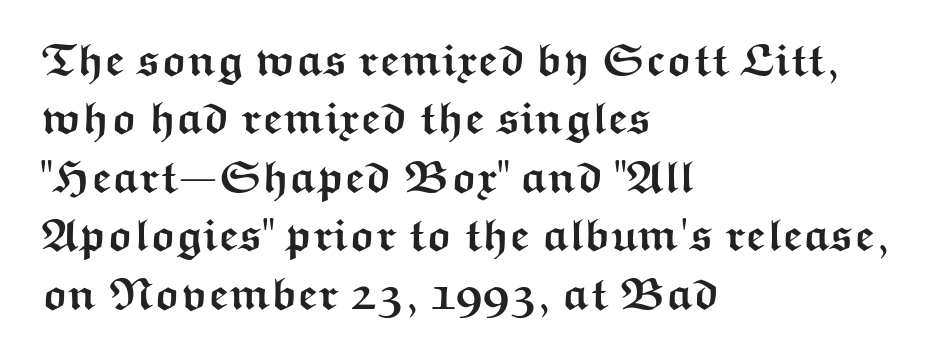
Q: Is the text bold? A: Yes.
Q: Is the text italic (slanted)? A: No, it is upright.
Q: Is the typeface a serif or a sans-serif typeface? A: Sans-serif.
Q: Is the text underlined? A: No.
Q: How is the paragraph aligned? A: Left-aligned.
Q: Is the spacing between letters normal or unusually wide? A: Normal.
Q: Is the spacing between lines tight, normal or loose? A: Normal.
Q: Width (condensed, normal, or wide)? A: Wide.
Q: Stroke contrast? A: Medium.
Q: x-height? A: Medium.
Q: Monospaced? A: No.
